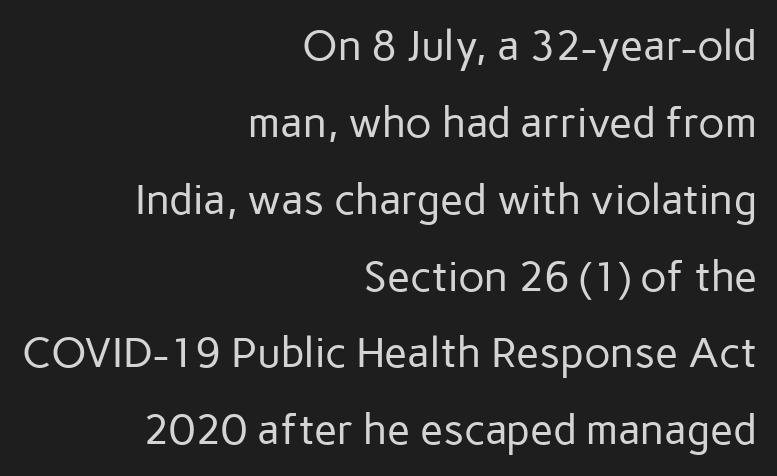
A typesetter would call this zero additional tracking. This rendering uses right alignment, leaving the left contour irregular. Note the varied advance widths — an 'i' is clearly narrower than an 'm'. Unmarked baselines from the first word to the last. Are there feet on the stems? There aren't — it's a sans. Posture: straight, roman, zero tilt.
